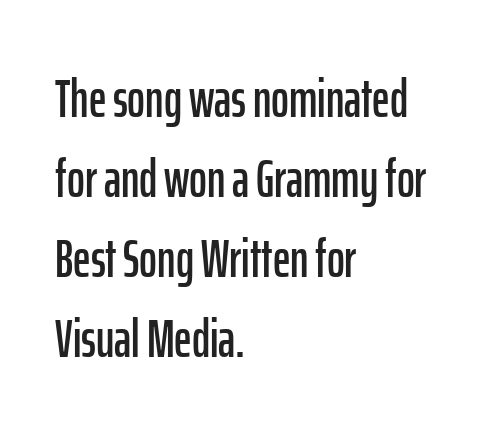
Q: Is the text italic (slanted)? A: No, it is upright.
Q: Is the typeface a serif or a sans-serif typeface? A: Sans-serif.
Q: Is the text underlined? A: No.
Q: How is the paragraph aligned? A: Left-aligned.
Q: Is the spacing between letters normal or unusually wide? A: Normal.
Q: Is the spacing between lines tight, normal or loose? A: Normal.
Q: Width (condensed, normal, or wide)? A: Condensed.
Q: Stroke contrast? A: Low.
Q: x-height? A: Medium.
Q: Monospaced? A: No.
